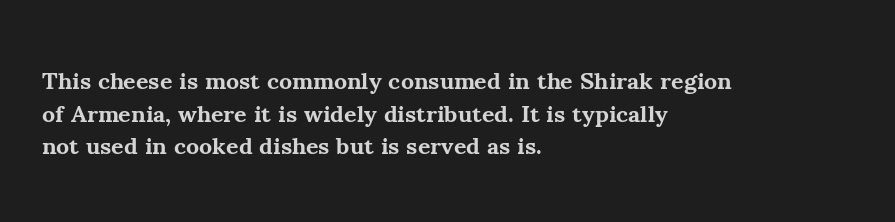
Q: Is the text bold? A: Yes.
Q: Is the text italic (slanted)? A: No, it is upright.
Q: Is the text underlined? A: No.
Q: How is the paragraph aligned? A: Left-aligned.
Q: Is the spacing between letters normal or unusually wide? A: Normal.
Q: Is the spacing between lines tight, normal or loose? A: Normal.
